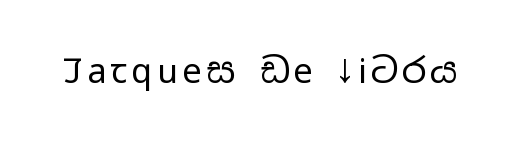
The letters carry no serifs — their stems end cleanly without finishing strokes. Character widths vary here, with narrow letters taking less room than wide ones. Upright lettering throughout. The letterforms sit at book weight or below. Quick note: underline off.
